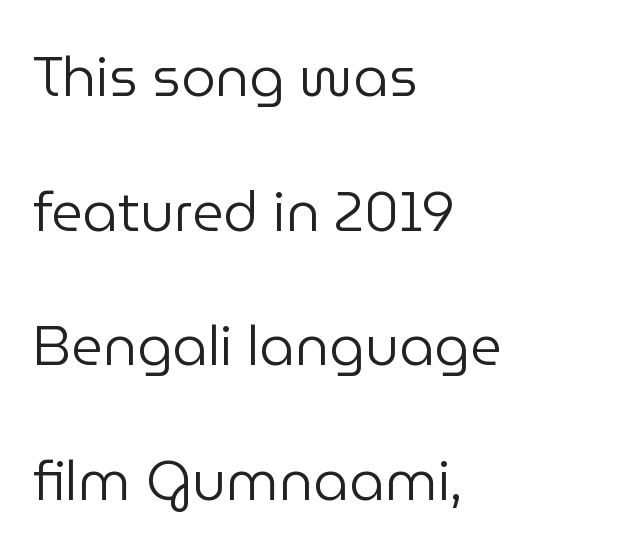
Q: Is the text bold? A: No.
Q: Is the text italic (slanted)? A: No, it is upright.
Q: Is the typeface a serif or a sans-serif typeface? A: Sans-serif.
Q: Is the text underlined? A: No.
Q: How is the paragraph aligned? A: Left-aligned.
Q: Is the spacing between letters normal or unusually wide? A: Normal.
Q: Is the spacing between lines tight, normal or loose? A: Loose.
Q: Width (condensed, normal, or wide)? A: Normal.
Q: Stroke contrast? A: Low.
Q: x-height? A: Medium.
Q: Monospaced? A: No.
